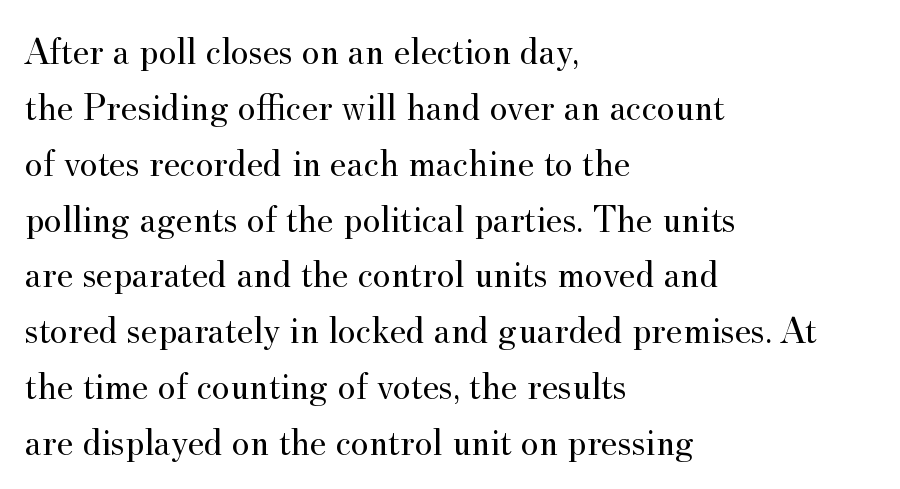
Q: Is the text bold? A: No.
Q: Is the text italic (slanted)? A: No, it is upright.
Q: Is the typeface a serif or a sans-serif typeface? A: Serif.
Q: Is the text underlined? A: No.
Q: How is the paragraph aligned? A: Left-aligned.
Q: Is the spacing between letters normal or unusually wide? A: Normal.
Q: Is the spacing between lines tight, normal or loose? A: Normal.
Q: Width (condensed, normal, or wide)? A: Normal.
Q: Stroke contrast? A: Medium.
Q: x-height? A: Small.
Q: Monospaced? A: No.
